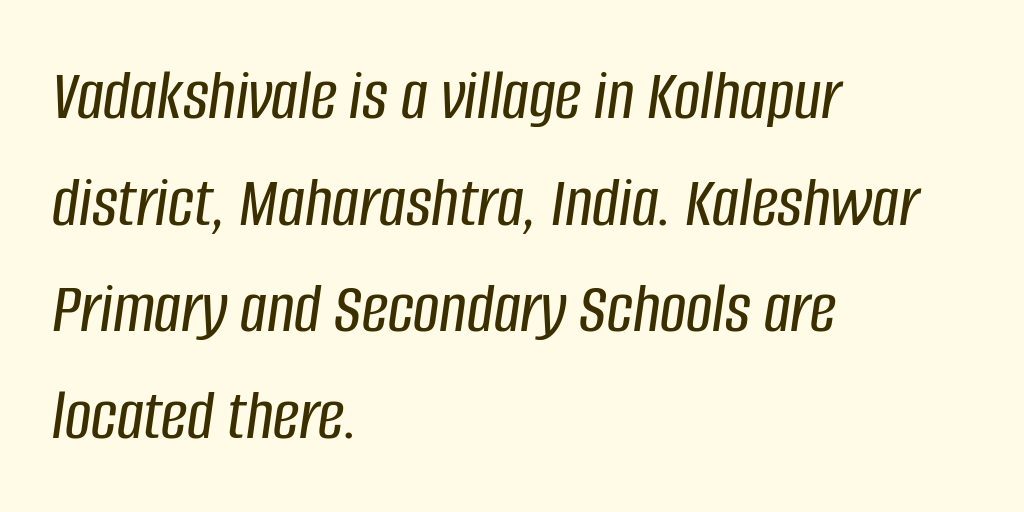
{"italic": "yes", "lean": "right", "slant_degrees": 8, "width": "condensed", "stroke_contrast": "low", "x_height": "large", "monospaced": "no", "underline": "no", "align": "left", "line_spacing": "normal", "line_spacing_ratio": 1.46, "letter_spacing": "normal", "letter_spacing_em": 0.0, "glyph_px": 73}
